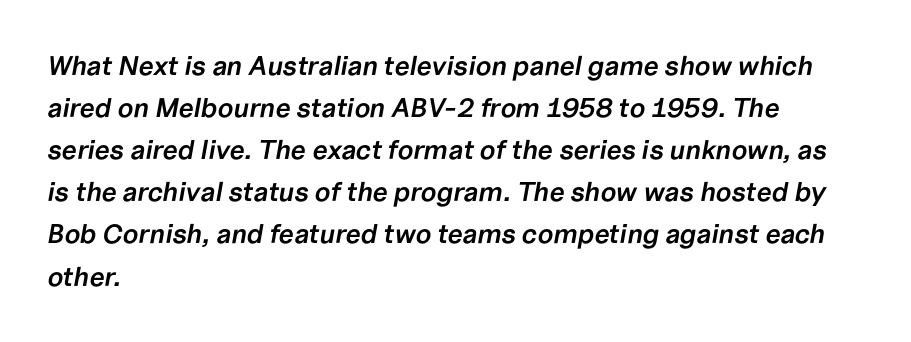
The image shows 27 px text type, italic (leaning right); set left-aligned, normal line spacing (1.56x), normal letter spacing, not underlined.
